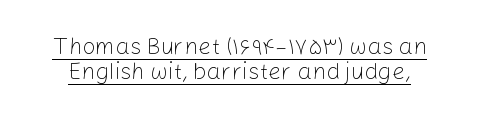
The strokes carry an ordinary text weight at most. Characters follow at the spacing the type designer built in. Honestly, the underline is the first thing you notice here. These lines huddle together more closely than default settings would place them. The letters stand upright; this is a roman face.
